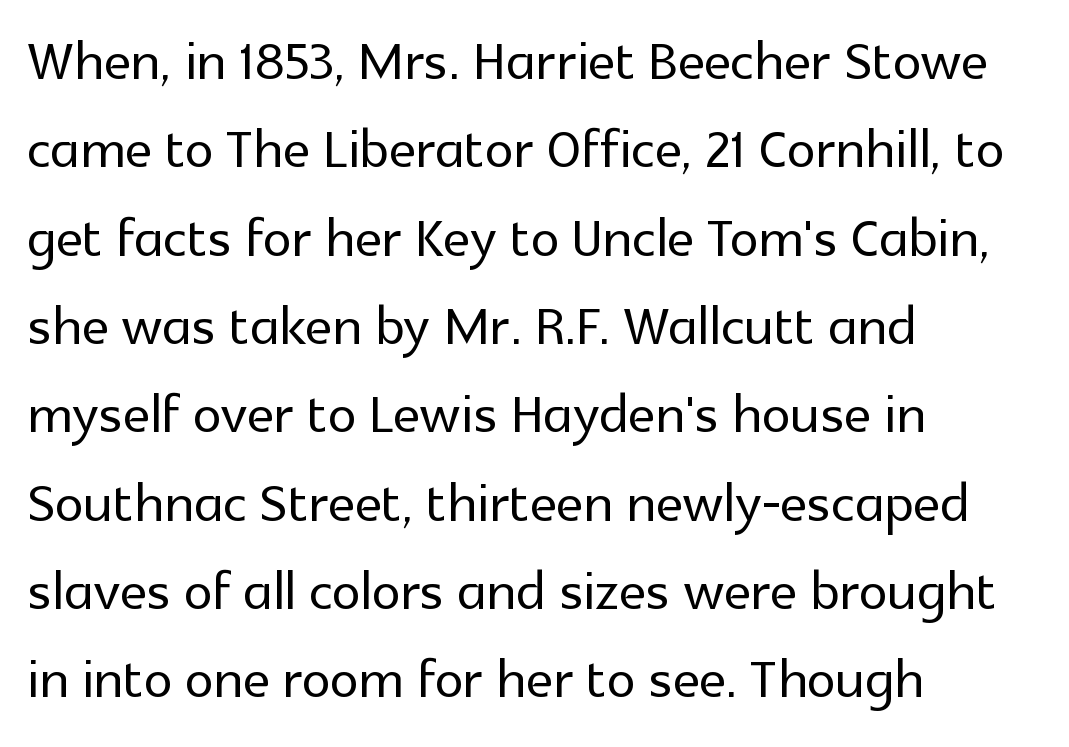
Q: Is the text italic (slanted)? A: No, it is upright.
Q: Is the typeface a serif or a sans-serif typeface? A: Sans-serif.
Q: Is the text underlined? A: No.
Q: How is the paragraph aligned? A: Left-aligned.
Q: Is the spacing between letters normal or unusually wide? A: Normal.
Q: Width (condensed, normal, or wide)? A: Normal.
Q: x-height? A: Medium.
Q: Monospaced? A: No.
